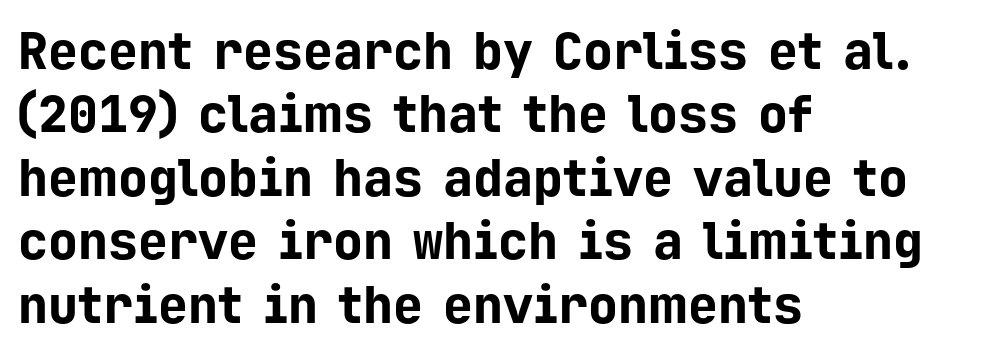
{"serif": "no", "italic": "no", "bold": "yes", "weight": "bold", "width": "normal", "stroke_contrast": "low", "x_height": "medium", "monospaced": "yes", "underline": "no", "align": "left", "line_spacing": "normal", "line_spacing_ratio": 1.27, "letter_spacing": "normal", "letter_spacing_em": 0.0, "glyph_px": 50}
